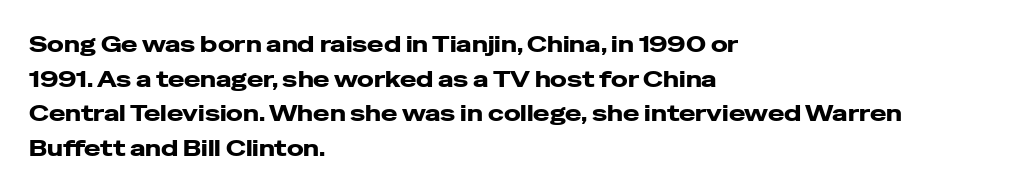
This sample uses an upright cut, with every glyph sitting square on the baseline. Whoever set this chose a conventional vertical rhythm. Students, note that the glyphs here touch the page at normal intervals. Strokes here are thick enough to call this a true bold.
